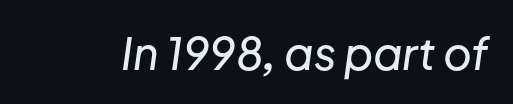
The lettering tilts uniformly, giving the passage an italic look. A typesetter would call this zero additional tracking. Varying glyph widths throughout — classic text-font behaviour. The foot of each line stays bare and open.
